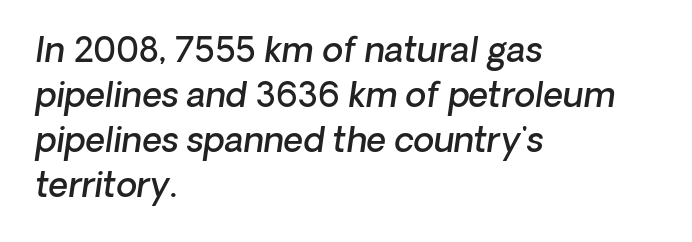
{"serif": "no", "bold": "semi", "weight": "semibold", "width": "normal", "stroke_contrast": "low", "x_height": "medium", "monospaced": "no", "underline": "no", "align": "left", "line_spacing": "normal", "line_spacing_ratio": 1.32, "letter_spacing": "normal", "letter_spacing_em": 0.0, "glyph_px": 34}
